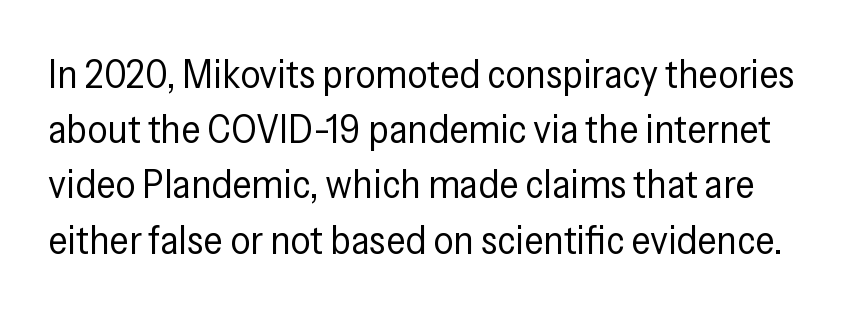
{"serif": "no", "italic": "no", "bold": "no", "weight": "regular", "width": "condensed", "stroke_contrast": "low", "x_height": "medium", "monospaced": "no", "underline": "no", "line_spacing": "normal", "line_spacing_ratio": 1.38, "letter_spacing": "normal", "letter_spacing_em": 0.0, "glyph_px": 40}
